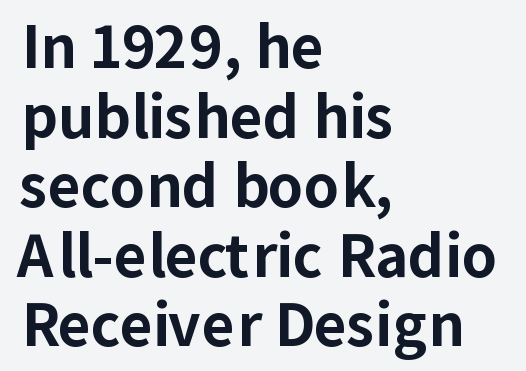
The image shows 57 px bold sans-serif type, upright; set left-aligned, line spacing 1.22x, normal letter spacing, not underlined; low stroke contrast and a medium x-height.
